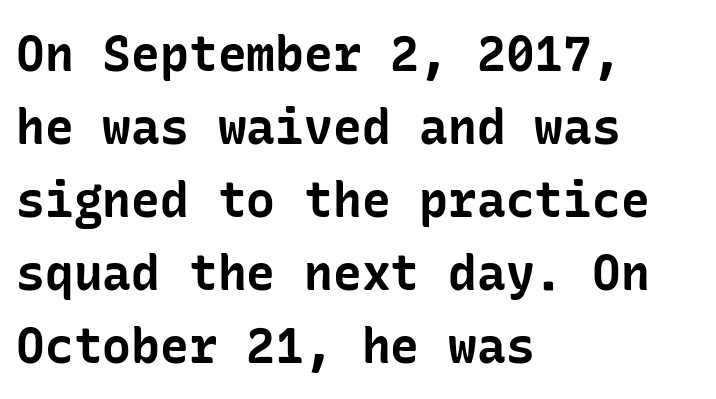
Regular leading. Honestly, there is no underline to notice here at all. Between one letter and the next there's only the usual sliver of space. Pretty heavy lettering here — definitely bold.
